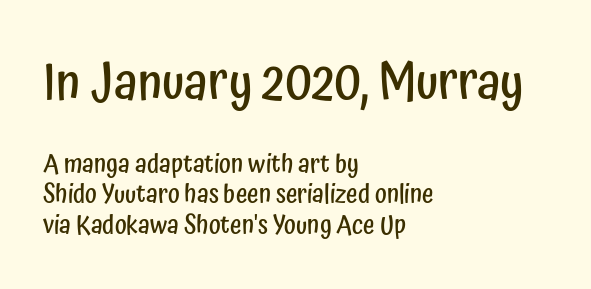
The image shows 50 px semibold, condensed sans-serif type, upright; set left-aligned, line spacing 1.22x, normal letter spacing, not underlined; the first (top) block is 2.0x larger; low stroke contrast and a medium x-height.
